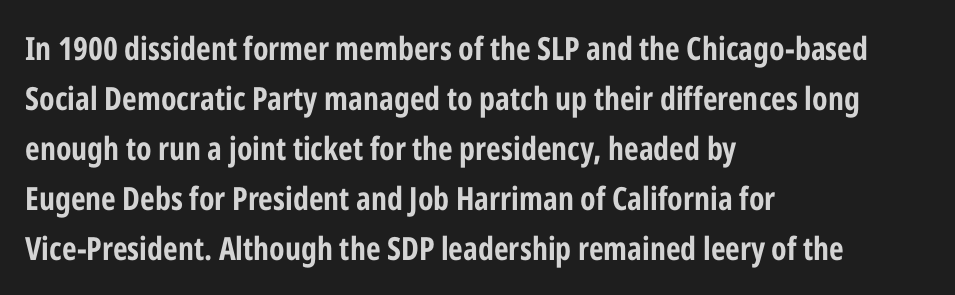
Q: Is the text bold? A: Yes.
Q: Is the text italic (slanted)? A: No, it is upright.
Q: Is the typeface a serif or a sans-serif typeface? A: Sans-serif.
Q: Is the text underlined? A: No.
Q: How is the paragraph aligned? A: Left-aligned.
Q: Is the spacing between letters normal or unusually wide? A: Normal.
Q: Is the spacing between lines tight, normal or loose? A: Normal.
Q: Width (condensed, normal, or wide)? A: Condensed.
Q: Stroke contrast? A: Low.
Q: x-height? A: Medium.
Q: Monospaced? A: No.
